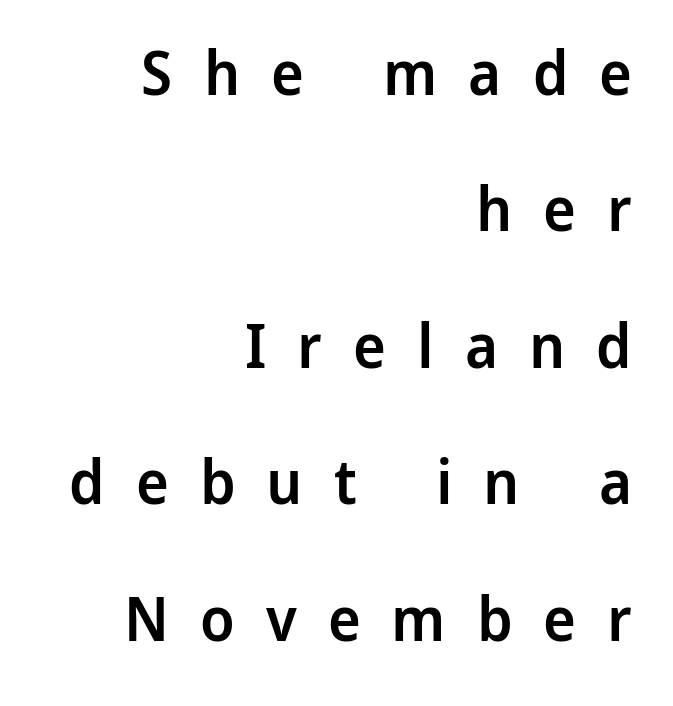
Q: Is the text bold? A: Semi-bold.
Q: Is the text italic (slanted)? A: No, it is upright.
Q: Is the typeface a serif or a sans-serif typeface? A: Sans-serif.
Q: Is the text underlined? A: No.
Q: How is the paragraph aligned? A: Right-aligned.
Q: Is the spacing between letters normal or unusually wide? A: Unusually wide.
Q: Is the spacing between lines tight, normal or loose? A: Loose.
Q: Width (condensed, normal, or wide)? A: Normal.
Q: Stroke contrast? A: Low.
Q: x-height? A: Medium.
Q: Monospaced? A: No.
